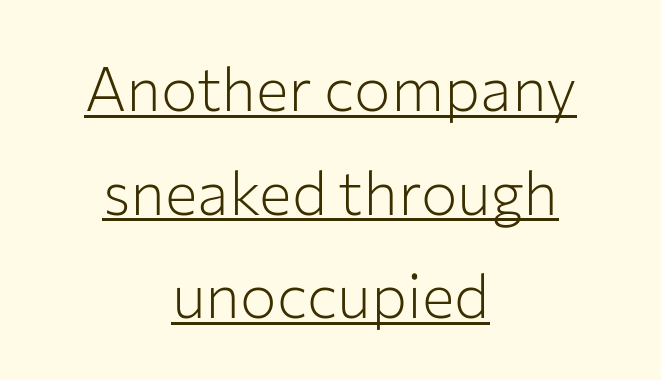
{"serif": "no", "italic": "no", "bold": "no", "weight": "light", "width": "normal", "stroke_contrast": "low", "x_height": "medium", "monospaced": "no", "underline": "yes", "align": "center", "line_spacing": "normal", "line_spacing_ratio": 1.7, "letter_spacing": "normal", "letter_spacing_em": 0.0, "glyph_px": 61}
